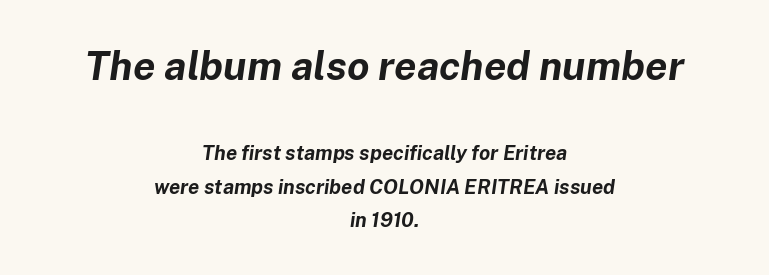
Q: Is the text bold? A: Yes.
Q: Is the text italic (slanted)? A: Yes, it leans right by about 8 degrees.
Q: Is the text underlined? A: No.
Q: How is the paragraph aligned? A: Centered.
Q: Is the spacing between letters normal or unusually wide? A: Normal.
Q: Is the spacing between lines tight, normal or loose? A: Normal.
Q: Which block of text is set in a larger size, the first (top) or the second (bottom)? A: The first (top) one.
Q: Width (condensed, normal, or wide)? A: Normal.
Q: Stroke contrast? A: Low.
Q: x-height? A: Medium.
Q: Monospaced? A: No.
